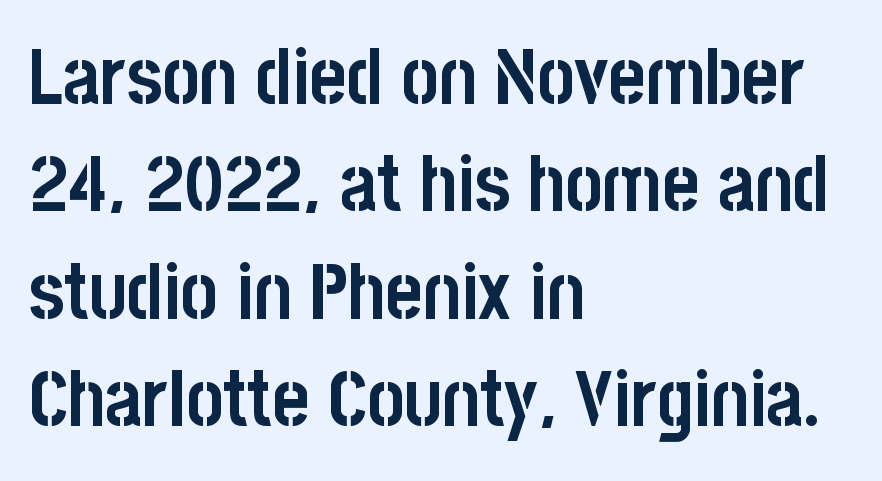
The image shows 79 px semibold, condensed sans-serif type, upright; set left-aligned, normal line spacing (1.36x), normal letter spacing, not underlined; low stroke contrast and a large x-height.
